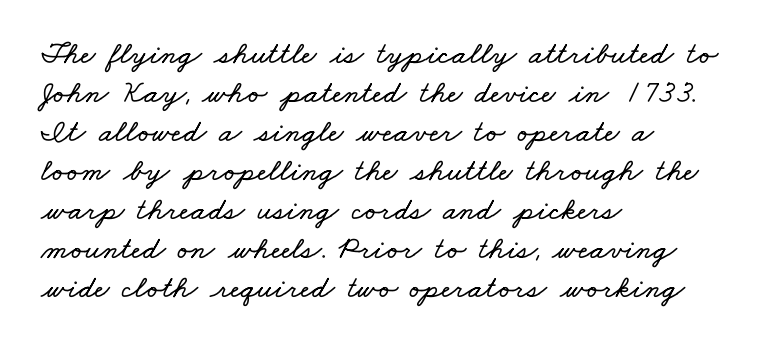
This rendering features lettering with no underline. Students, note that the glyphs here touch the page at normal intervals. Here the designer chose a conventional face with non-uniform glyph widths. The lines in this sample share a left origin and differ only in where they stop.
